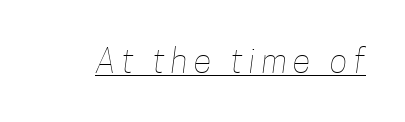
{"bold": "no", "weight": "thin", "width": "condensed", "stroke_contrast": "low", "x_height": "medium", "monospaced": "no", "underline": "yes", "letter_spacing": "wide", "letter_spacing_em": 0.2, "glyph_px": 33}
